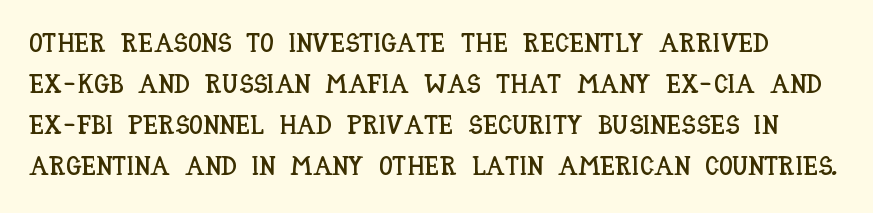
The rendering keeps characters at their native spacing. The lines sit at an ordinary, default distance from one another. The space directly below the letters is spotless. The typography opts for an upright posture over an oblique one.
